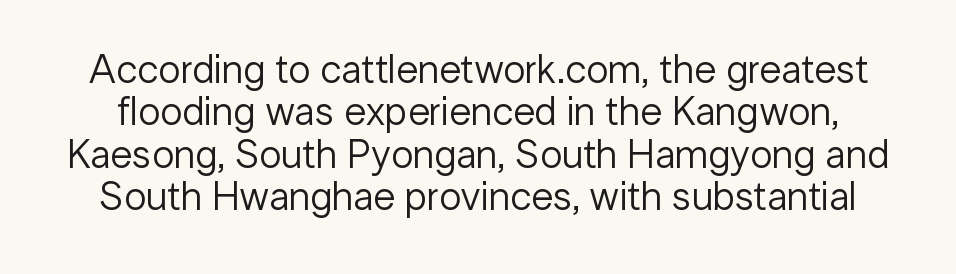
{"serif": "no", "italic": "no", "bold": "no", "weight": "regular", "width": "normal", "stroke_contrast": "low", "x_height": "medium", "monospaced": "no", "underline": "no", "line_spacing": "tight", "line_spacing_ratio": 1.06, "letter_spacing": "normal", "letter_spacing_em": 0.0, "glyph_px": 40}
